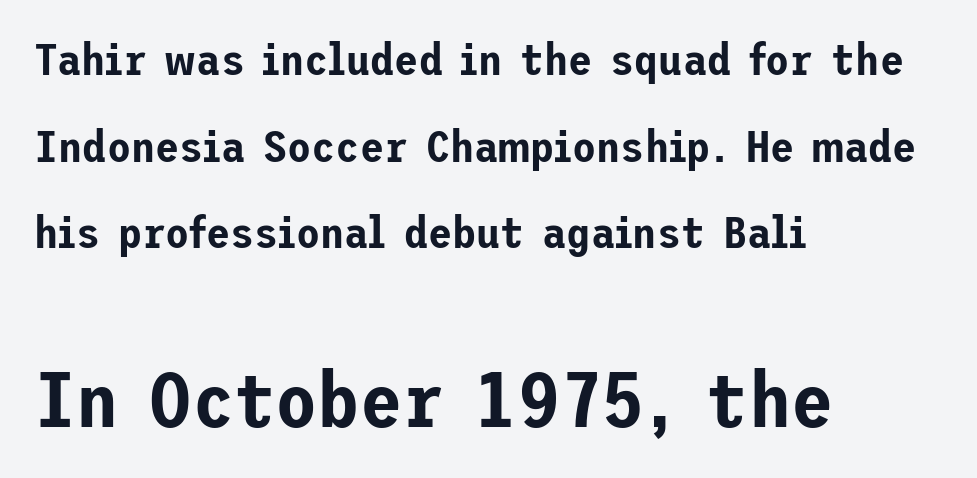
{"serif": "no", "italic": "no", "width": "normal", "stroke_contrast": "low", "x_height": "medium", "underline": "no", "align": "left", "line_spacing": "loose", "line_spacing_ratio": 1.97, "letter_spacing": "normal", "letter_spacing_em": 0.0, "larger_block": "second", "size_ratio": 1.75, "glyph_px": 77}
